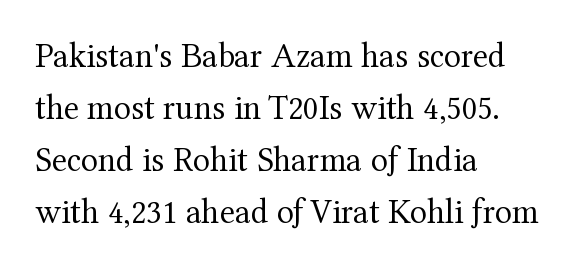
{"serif": "yes", "italic": "no", "bold": "no", "weight": "regular", "width": "normal", "stroke_contrast": "medium", "x_height": "medium", "monospaced": "no", "underline": "no", "align": "left", "line_spacing": "normal", "line_spacing_ratio": 1.49, "letter_spacing": "normal", "letter_spacing_em": 0.0, "glyph_px": 35}
